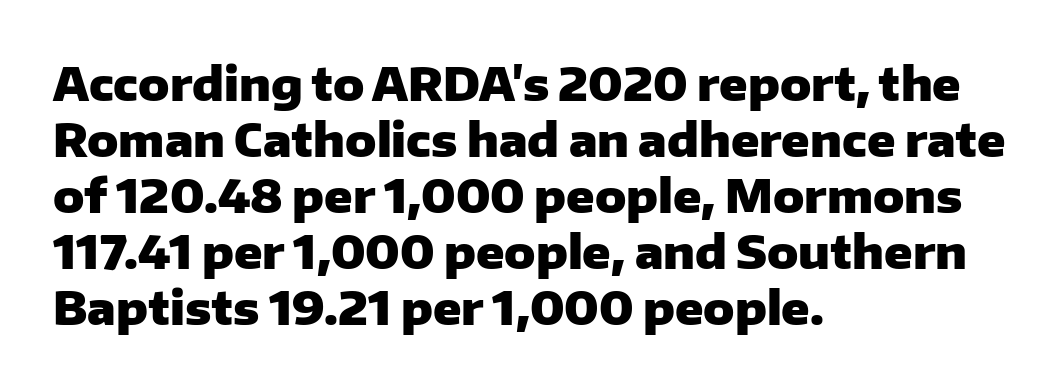
Q: Is the text bold? A: Yes.
Q: Is the text italic (slanted)? A: No, it is upright.
Q: Is the typeface a serif or a sans-serif typeface? A: Sans-serif.
Q: Is the text underlined? A: No.
Q: How is the paragraph aligned? A: Left-aligned.
Q: Is the spacing between letters normal or unusually wide? A: Normal.
Q: Width (condensed, normal, or wide)? A: Normal.
Q: Stroke contrast? A: Low.
Q: x-height? A: Medium.
Q: Monospaced? A: No.
